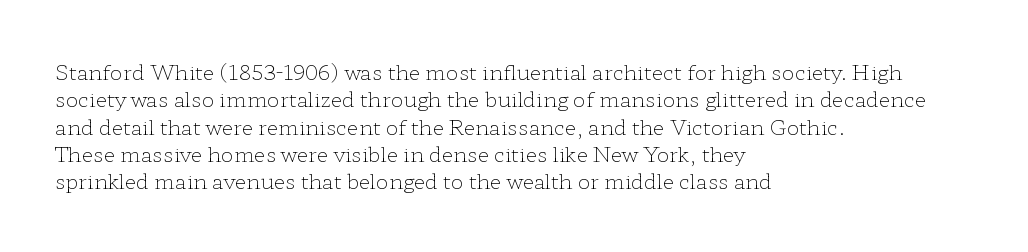
The image shows 21 px text type, upright; set left-aligned, normal line spacing (1.3x), normal letter spacing, not underlined.
